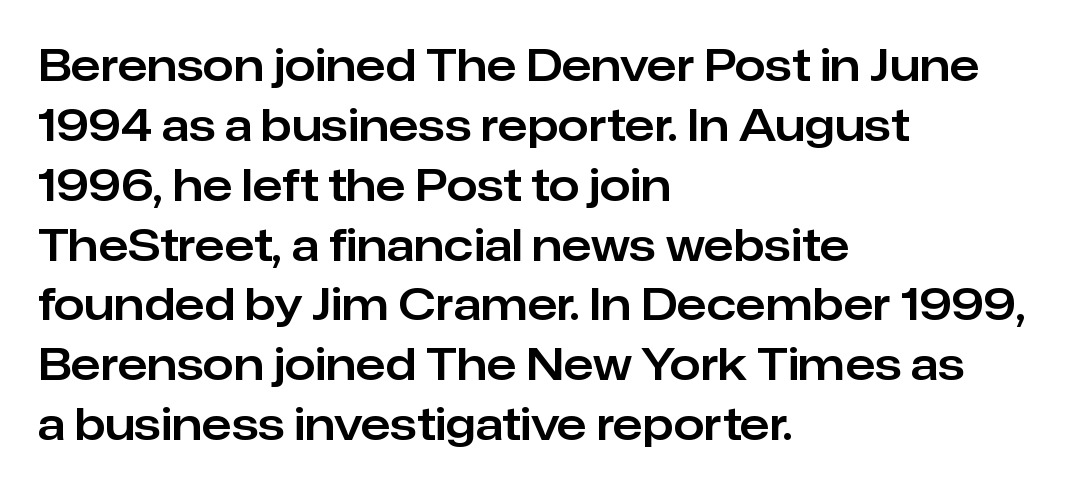
Q: Is the text italic (slanted)? A: No, it is upright.
Q: Is the typeface a serif or a sans-serif typeface? A: Sans-serif.
Q: Is the text underlined? A: No.
Q: How is the paragraph aligned? A: Left-aligned.
Q: Is the spacing between letters normal or unusually wide? A: Normal.
Q: Is the spacing between lines tight, normal or loose? A: Normal.
Q: Width (condensed, normal, or wide)? A: Normal.
Q: Stroke contrast? A: Low.
Q: x-height? A: Medium.
Q: Monospaced? A: No.
